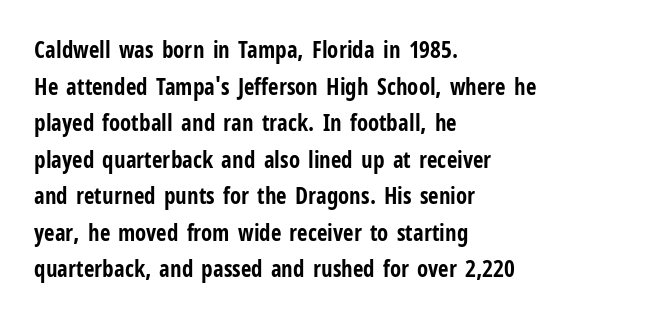
Q: Is the text bold? A: Yes.
Q: Is the text italic (slanted)? A: No, it is upright.
Q: Is the text underlined? A: No.
Q: How is the paragraph aligned? A: Left-aligned.
Q: Is the spacing between letters normal or unusually wide? A: Normal.
Q: Is the spacing between lines tight, normal or loose? A: Normal.
